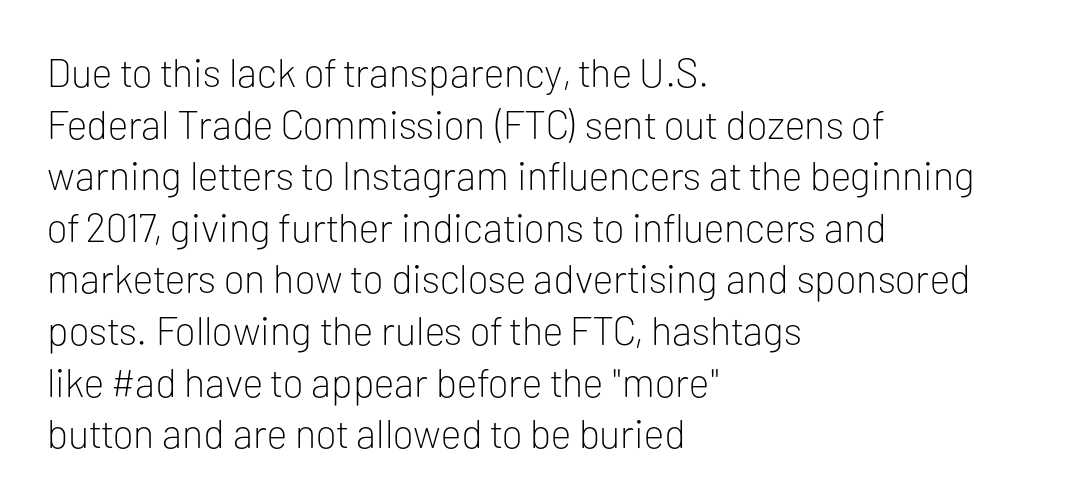
The image shows 40 px light sans-serif type, upright; set left-aligned, normal line spacing (1.29x), normal letter spacing, not underlined; low stroke contrast and a medium x-height.
